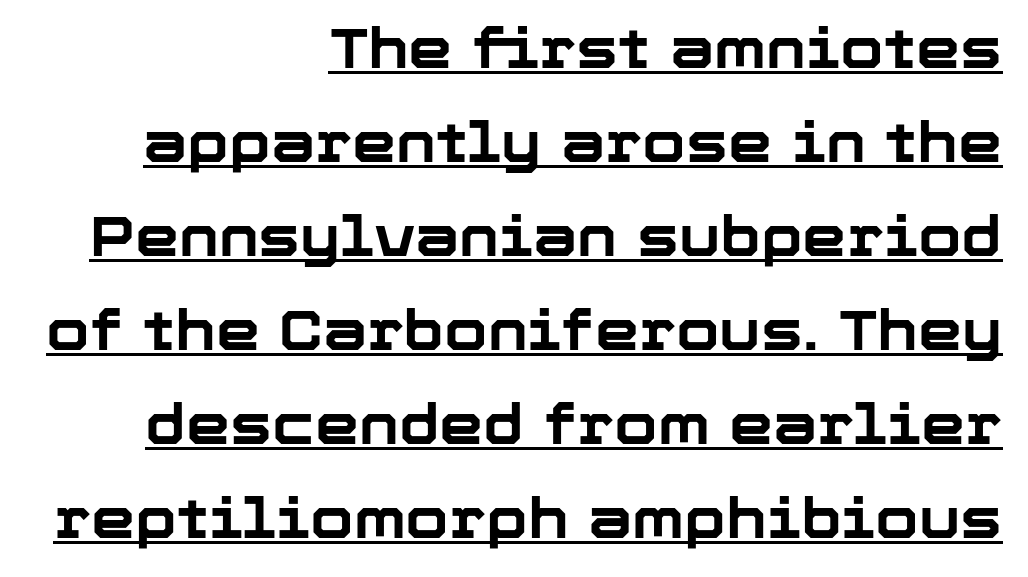
To sum up the face: it is a sans, with no serifs. The letterforms sit shoulder to shoulder at normal distance. Italic: no, the glyphs are upright roman. A baseline rule has been typeset under these characters. Character widths vary here, with narrow letters taking less room than wide ones. Notice how descenders clear the ascenders below comfortably — that's standard leading.
